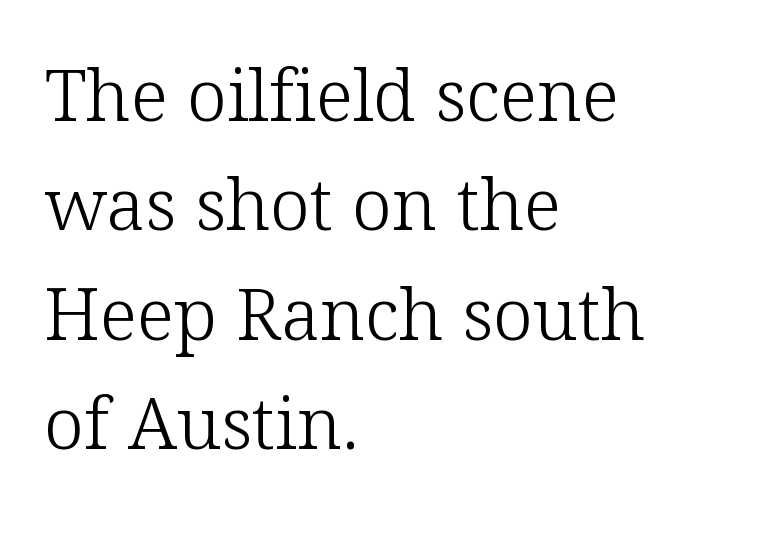
{"serif": "yes", "italic": "no", "bold": "no", "weight": "light", "width": "normal", "stroke_contrast": "low", "x_height": "medium", "monospaced": "no", "underline": "no", "align": "left", "line_spacing": "normal", "line_spacing_ratio": 1.52, "letter_spacing": "normal", "letter_spacing_em": 0.0, "glyph_px": 72}
